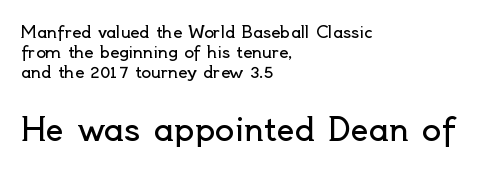
This sample uses a sans-serif face. Between these two stacked blocks, the lower one wins on size. Every character sits straight up, as roman type does. Compared with typical body copy, the letter spacing here is the same. Type without underlining. In terms of leading, this rendering sits right in the middle.
